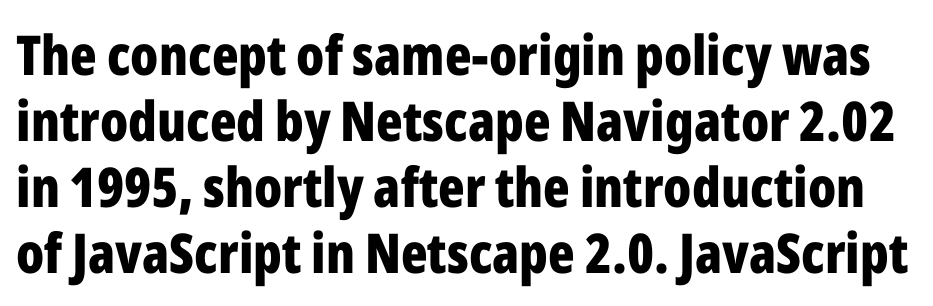
{"serif": "no", "italic": "no", "bold": "yes", "weight": "bold", "width": "condensed", "stroke_contrast": "low", "x_height": "medium", "monospaced": "no", "underline": "no", "line_spacing_ratio": 1.2, "letter_spacing": "normal", "letter_spacing_em": 0.0, "glyph_px": 55}
